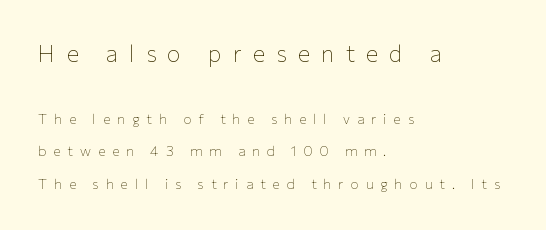
The passage shown begins with its larger block and ends with its smaller one. The words here are not underlined. The lettering stays uniformly vertical, giving the passage a roman look. Loosely led — the rows are spread out. Which margin do the lines hug? The left one — the right edge is uneven.
